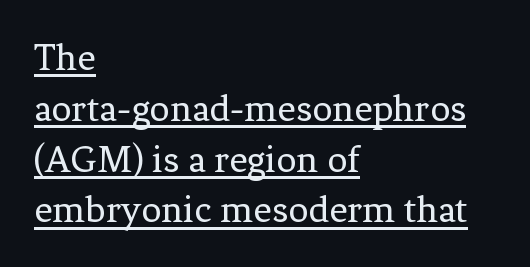
{"serif": "yes", "italic": "no", "bold": "no", "weight": "regular", "width": "normal", "stroke_contrast": "low", "x_height": "medium", "monospaced": "no", "underline": "yes", "align": "left", "line_spacing": "normal", "line_spacing_ratio": 1.27, "letter_spacing": "normal", "letter_spacing_em": 0.0, "glyph_px": 40}
